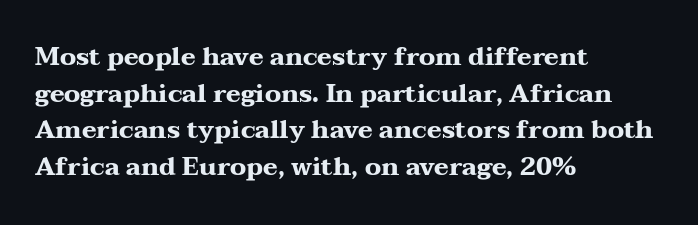
Q: Is the text bold? A: Yes.
Q: Is the text italic (slanted)? A: No, it is upright.
Q: Is the text underlined? A: No.
Q: How is the paragraph aligned? A: Left-aligned.
Q: Is the spacing between letters normal or unusually wide? A: Normal.
Q: Is the spacing between lines tight, normal or loose? A: Normal.
